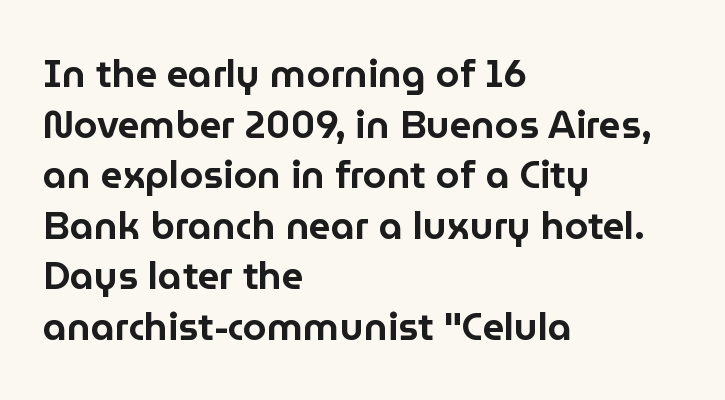
{"serif": "no", "italic": "no", "width": "normal", "stroke_contrast": "low", "x_height": "medium", "monospaced": "no", "underline": "no", "align": "left", "line_spacing": "normal", "line_spacing_ratio": 1.33, "letter_spacing": "normal", "letter_spacing_em": 0.0, "glyph_px": 38}
